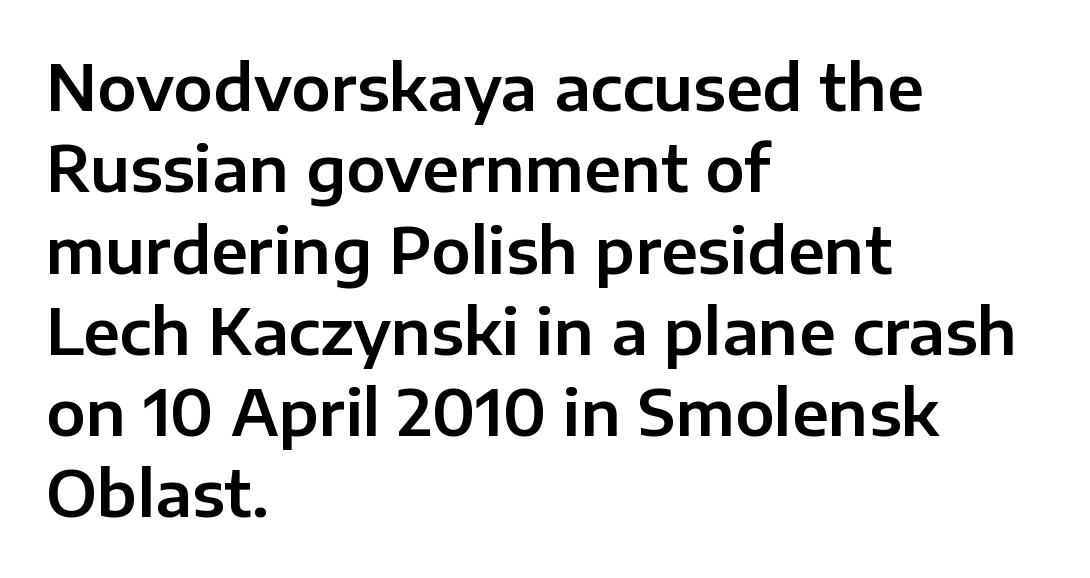
Which margin do the lines hug? The left one — the right edge is uneven. The letters stand straight up with perfectly vertical stems. The zone under the glyphs is completely vacant. The passage shown is typed in a proportional face where columns would drift. Each word holds together tightly as a unit, with standard inter-letter gaps. Typographically, this falls in the sans-serif category.
